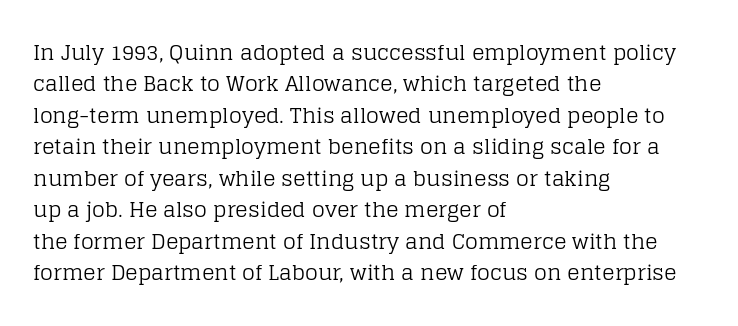
Each row of text sits above clean, open space. Italic? Not at all — the glyphs are vertical. Typeset ragged right — the left edge is the straight one. Each word holds together tightly as a unit, with standard inter-letter gaps. Interline gaps are of average width in this sample.
